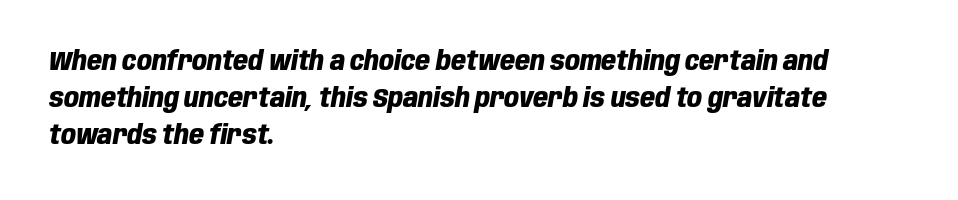
Q: Is the text bold? A: Yes.
Q: Is the text italic (slanted)? A: Yes, it leans right by about 10 degrees.
Q: Is the text underlined? A: No.
Q: How is the paragraph aligned? A: Left-aligned.
Q: Is the spacing between letters normal or unusually wide? A: Normal.
Q: Is the spacing between lines tight, normal or loose? A: Normal.
